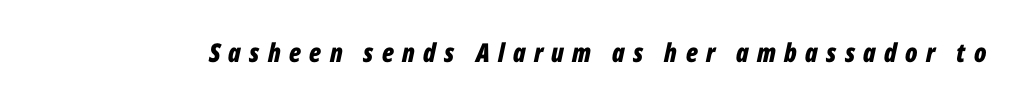
Q: Is the text bold? A: Yes.
Q: Is the text italic (slanted)? A: Yes, it leans right by about 12 degrees.
Q: Is the text underlined? A: No.
Q: Is the spacing between letters normal or unusually wide? A: Unusually wide.
